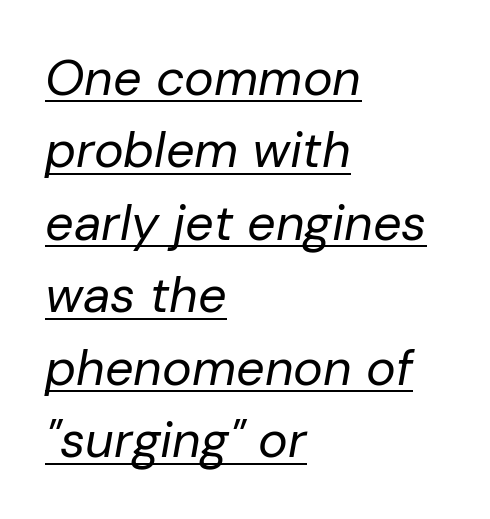
Q: Is the text bold? A: No.
Q: Is the text italic (slanted)? A: Yes, it leans right by about 10 degrees.
Q: Is the text underlined? A: Yes.
Q: How is the paragraph aligned? A: Left-aligned.
Q: Is the spacing between letters normal or unusually wide? A: Normal.
Q: Is the spacing between lines tight, normal or loose? A: Normal.
Q: Width (condensed, normal, or wide)? A: Normal.
Q: Stroke contrast? A: Low.
Q: x-height? A: Medium.
Q: Monospaced? A: No.
